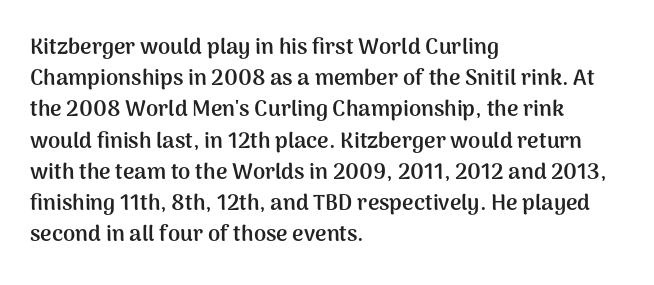
{"italic": "no", "bold": "yes", "underline": "no", "align": "left", "line_spacing": "normal", "line_spacing_ratio": 1.42, "letter_spacing": "normal", "letter_spacing_em": 0.0, "glyph_px": 22}
